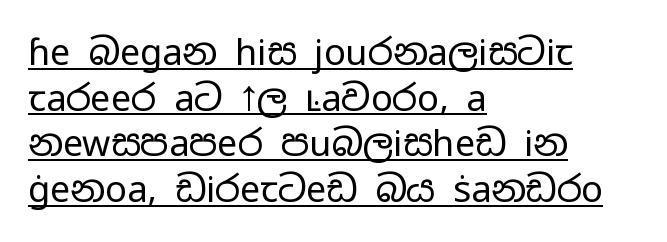
{"serif": "no", "italic": "no", "bold": "no", "weight": "regular", "width": "wide", "stroke_contrast": "low", "x_height": "medium", "monospaced": "no", "underline": "yes", "align": "left", "line_spacing": "normal", "line_spacing_ratio": 1.27, "letter_spacing": "normal", "letter_spacing_em": 0.0, "glyph_px": 36}
